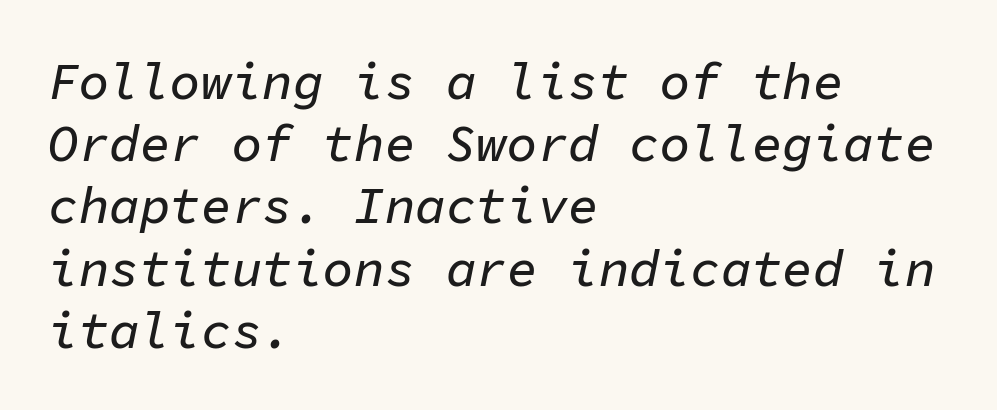
The image shows 51 px text type, italic (leaning right), monospaced; set left-aligned, line spacing 1.22x, normal letter spacing, not underlined; low stroke contrast and a medium x-height.
